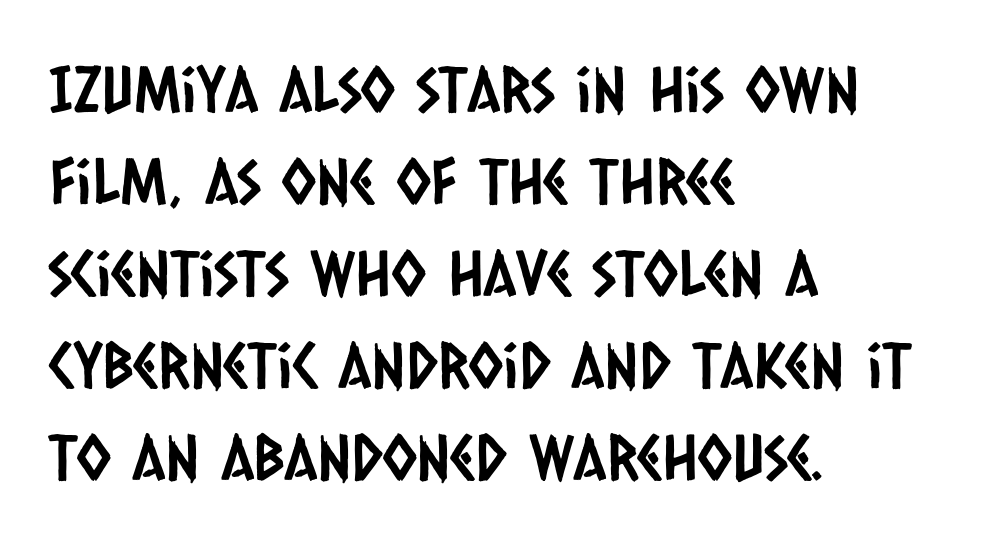
Q: Is the typeface a serif or a sans-serif typeface? A: Sans-serif.
Q: Is the text underlined? A: No.
Q: How is the paragraph aligned? A: Left-aligned.
Q: Is the spacing between letters normal or unusually wide? A: Normal.
Q: Is the spacing between lines tight, normal or loose? A: Normal.
Q: Width (condensed, normal, or wide)? A: Condensed.
Q: Stroke contrast? A: Low.
Q: x-height? A: Large.
Q: Monospaced? A: No.
